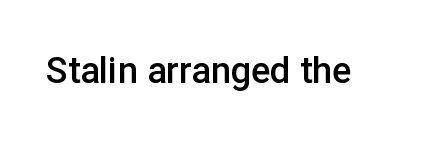
{"serif": "no", "italic": "no", "bold": "semi", "weight": "semibold", "width": "normal", "stroke_contrast": "low", "x_height": "medium", "monospaced": "no", "underline": "no", "letter_spacing": "normal", "letter_spacing_em": 0.0, "glyph_px": 36}
